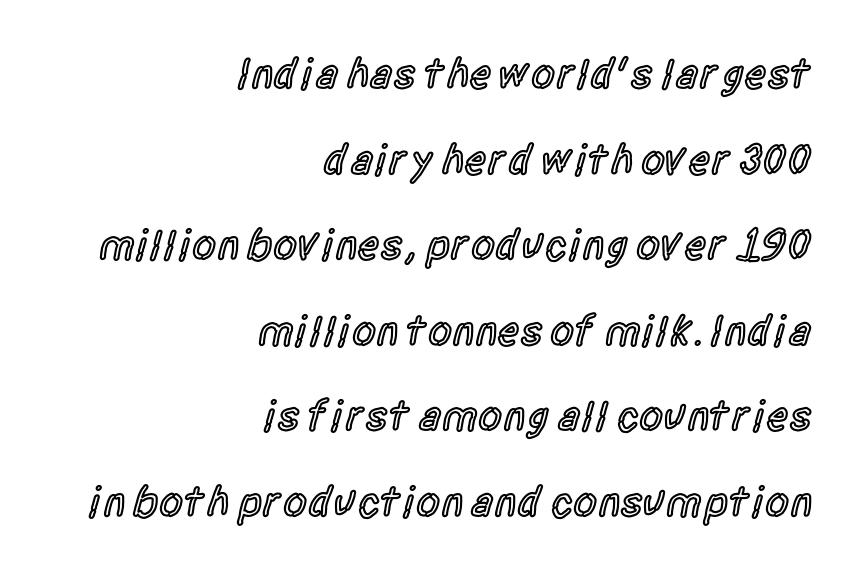
The image shows 43 px semibold, condensed sans-serif type; set right-aligned, loose line spacing (1.99x), normal letter spacing, not underlined; a large x-height.
